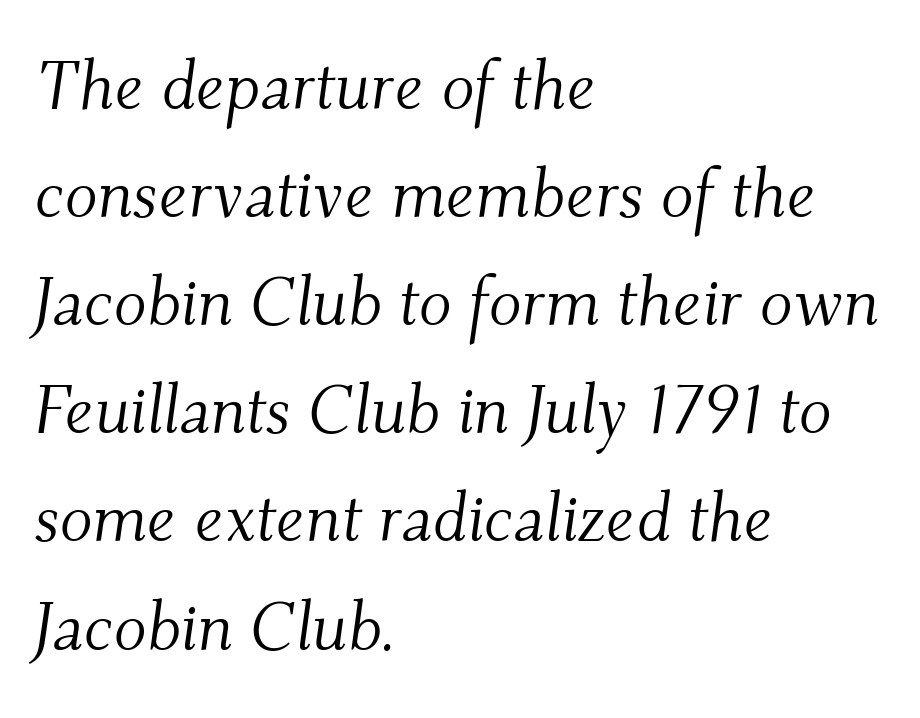
The passage shown is typed in a proportional face where columns would drift. A classic flush-left, rag-right setting is used for this passage. The tracking reads as untouched default to a designer's eye. Descenders are the only things crossing below the line.
